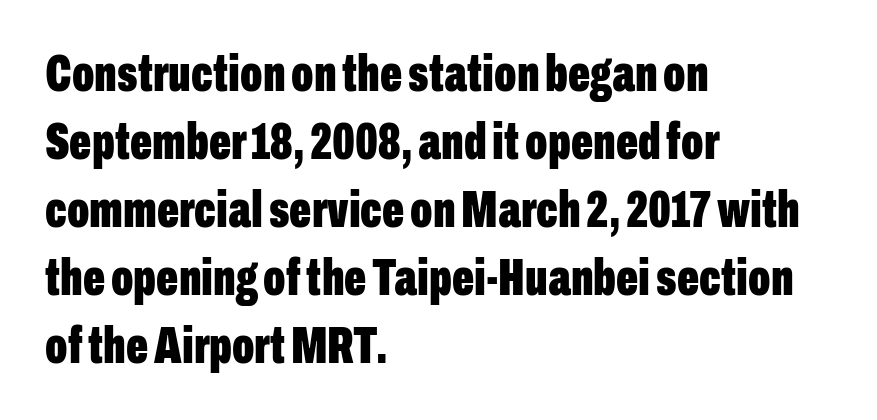
Q: Is the text bold? A: Yes.
Q: Is the text italic (slanted)? A: No, it is upright.
Q: Is the typeface a serif or a sans-serif typeface? A: Sans-serif.
Q: Is the text underlined? A: No.
Q: How is the paragraph aligned? A: Left-aligned.
Q: Is the spacing between letters normal or unusually wide? A: Normal.
Q: Is the spacing between lines tight, normal or loose? A: Normal.
Q: Width (condensed, normal, or wide)? A: Condensed.
Q: Stroke contrast? A: Low.
Q: x-height? A: Medium.
Q: Monospaced? A: No.
